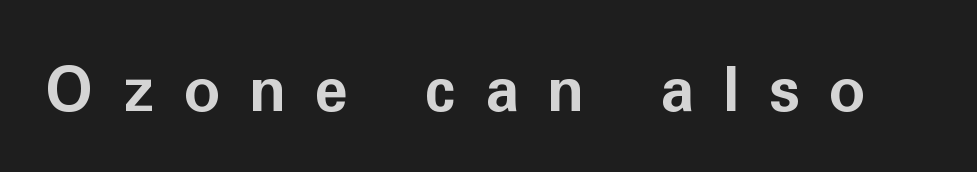
Classification — sans serif. Only glyphs here, with clear space below each row. Is the letter spacing exaggerated? Yes — the characters are pushed far apart. Spacing verdict: proportional, widths tailored to each character. These lines carry a lot of weight — the face is fully bold. It's the straight-up-and-down kind of type.
